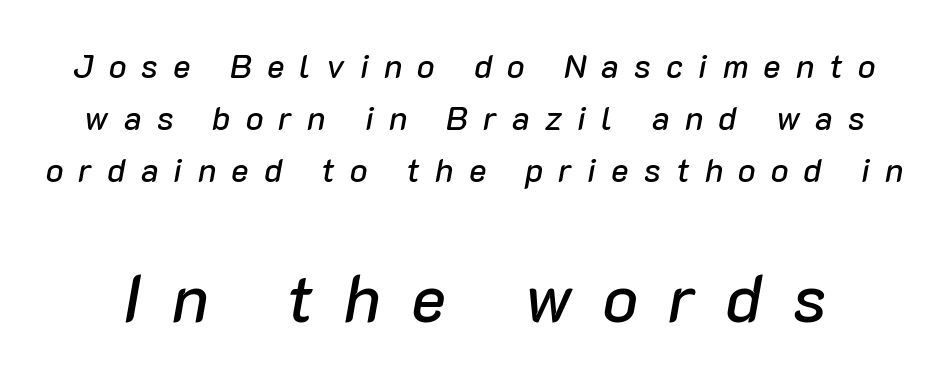
Is the letter spacing exaggerated? Yes — the characters are pushed far apart. Looks like regular typesetting: each glyph gets only the width it needs. Observe the lean: these are italic letterforms. Underline: absent. A typesetter would call this leading conventional body-copy spacing. You get the small type first, then a jump to larger type.
